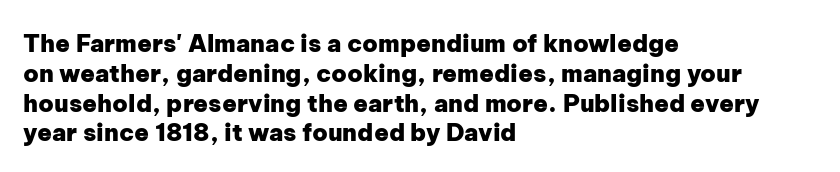
Q: Is the text bold? A: Yes.
Q: Is the text italic (slanted)? A: No, it is upright.
Q: Is the text underlined? A: No.
Q: How is the paragraph aligned? A: Left-aligned.
Q: Is the spacing between letters normal or unusually wide? A: Normal.
